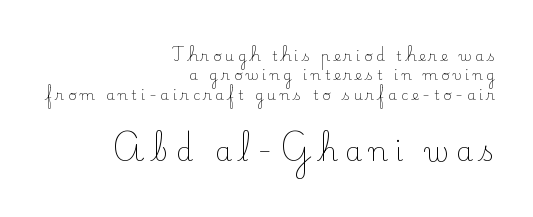
Q: Is the text bold? A: No.
Q: Is the text italic (slanted)? A: No, it is upright.
Q: Is the text underlined? A: No.
Q: How is the paragraph aligned? A: Right-aligned.
Q: Is the spacing between letters normal or unusually wide? A: Unusually wide.
Q: Is the spacing between lines tight, normal or loose? A: Normal.
Q: Which block of text is set in a larger size, the first (top) or the second (bottom)? A: The second (bottom) one.
